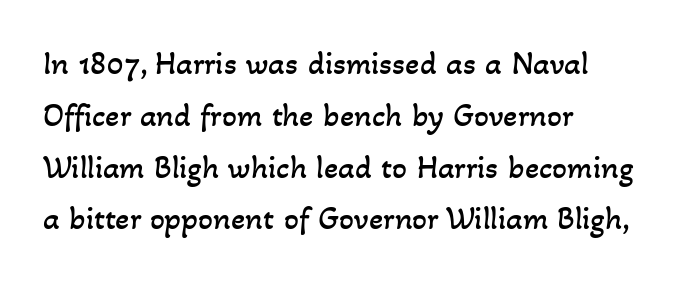
The image shows 33 px regular-weight type; set left-aligned, normal line spacing (1.57x), normal letter spacing, not underlined; low stroke contrast and a small x-height.
